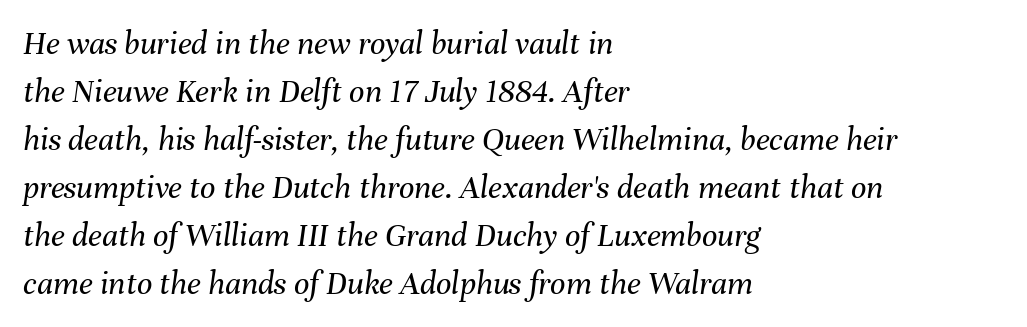
{"italic": "yes", "lean": "right", "slant_degrees": 8, "bold": "no", "weight": "regular", "width": "normal", "stroke_contrast": "medium", "x_height": "medium", "monospaced": "no", "underline": "no", "align": "left", "line_spacing": "normal", "line_spacing_ratio": 1.41, "letter_spacing": "normal", "letter_spacing_em": 0.0, "glyph_px": 34}
